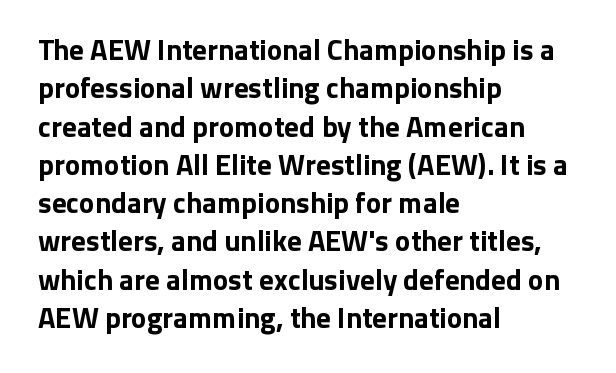
Words appear dense and cohesive because spacing is normal. I'd describe the lettering as bold — thick and assertive. Interline gaps are of average width in this sample. Each letter keeps its own natural width here, so spacing adapts to shape. This sample uses an upright cut, with every glyph sitting square on the baseline. Grotesque or geometric, the face here clearly has no serifs.
